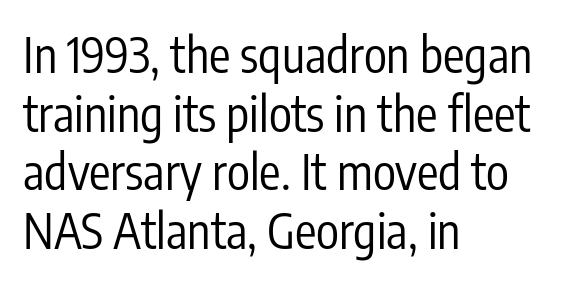
{"serif": "no", "italic": "no", "bold": "no", "weight": "regular", "width": "condensed", "stroke_contrast": "low", "x_height": "medium", "monospaced": "no", "underline": "no", "align": "left", "line_spacing_ratio": 1.22, "letter_spacing": "normal", "letter_spacing_em": 0.0, "glyph_px": 48}
